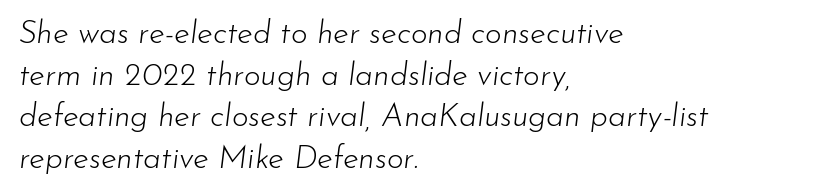
The image shows 32 px light type, italic (leaning right); set left-aligned, normal line spacing (1.3x), normal letter spacing, not underlined; low stroke contrast and a small x-height.
